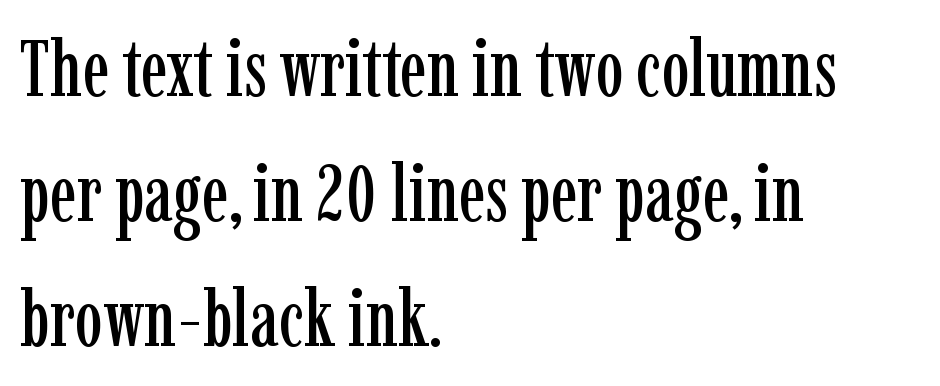
{"serif": "yes", "italic": "no", "width": "condensed", "stroke_contrast": "low", "x_height": "medium", "monospaced": "no", "underline": "no", "align": "left", "line_spacing": "normal", "line_spacing_ratio": 1.58, "letter_spacing": "normal", "letter_spacing_em": 0.0, "glyph_px": 79}
